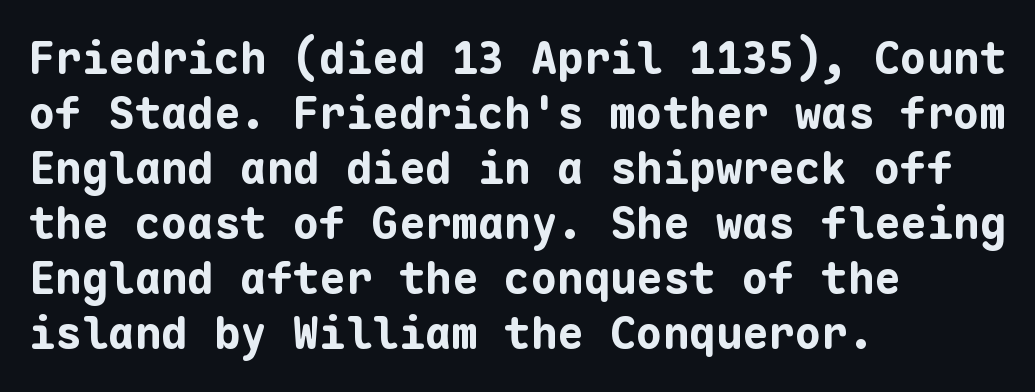
Q: Is the text bold? A: Yes.
Q: Is the text italic (slanted)? A: No, it is upright.
Q: Is the typeface a serif or a sans-serif typeface? A: Sans-serif.
Q: Is the text underlined? A: No.
Q: How is the paragraph aligned? A: Left-aligned.
Q: Is the spacing between letters normal or unusually wide? A: Normal.
Q: Is the spacing between lines tight, normal or loose? A: Normal.
Q: Width (condensed, normal, or wide)? A: Normal.
Q: Stroke contrast? A: Low.
Q: x-height? A: Medium.
Q: Monospaced? A: Yes.
